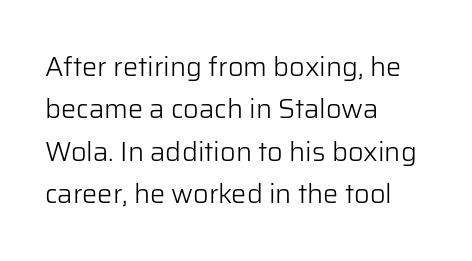
Q: Is the text bold? A: No.
Q: Is the text italic (slanted)? A: No, it is upright.
Q: Is the text underlined? A: No.
Q: How is the paragraph aligned? A: Left-aligned.
Q: Is the spacing between letters normal or unusually wide? A: Normal.
Q: Is the spacing between lines tight, normal or loose? A: Normal.
